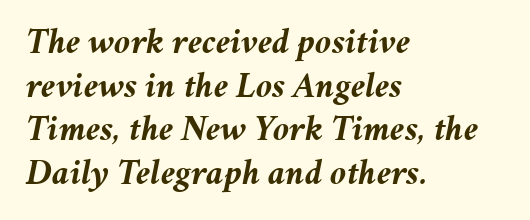
Q: Is the text bold? A: Yes.
Q: Is the text italic (slanted)? A: Yes, it leans right by about 11 degrees.
Q: Is the text underlined? A: No.
Q: How is the paragraph aligned? A: Left-aligned.
Q: Is the spacing between letters normal or unusually wide? A: Normal.
Q: Width (condensed, normal, or wide)? A: Normal.
Q: Stroke contrast? A: Medium.
Q: x-height? A: Medium.
Q: Monospaced? A: No.
